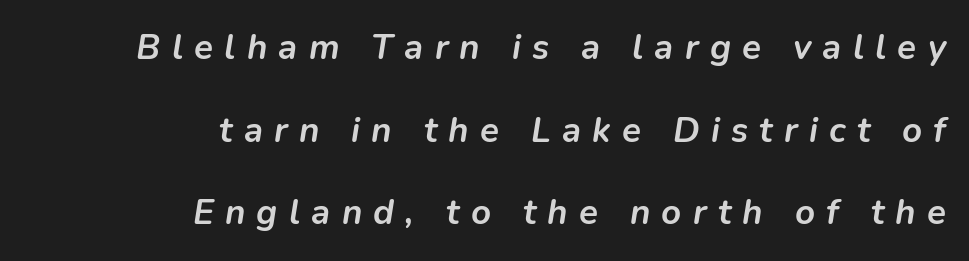
The image shows 35 px semibold type, italic (leaning right); set right-aligned, loose line spacing (2.36x), unusually wide letter spacing (+0.32 em), not underlined; low stroke contrast and a medium x-height.
